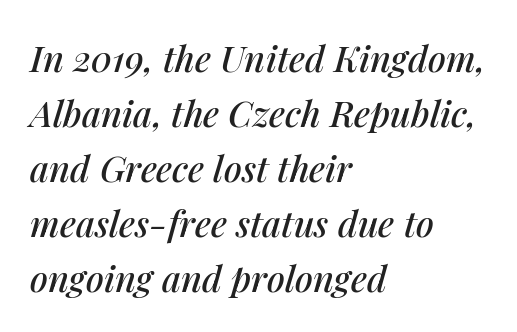
{"italic": "yes", "lean": "right", "slant_degrees": 14, "width": "normal", "stroke_contrast": "medium", "x_height": "medium", "monospaced": "no", "underline": "no", "align": "left", "line_spacing": "normal", "line_spacing_ratio": 1.53, "letter_spacing": "normal", "letter_spacing_em": 0.0, "glyph_px": 36}
